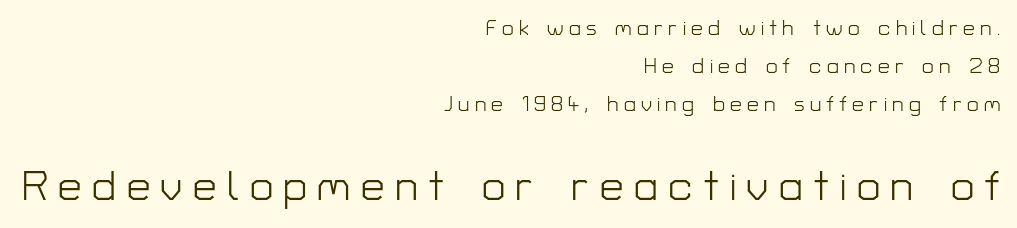
Q: Is the text bold? A: No.
Q: Is the text italic (slanted)? A: No, it is upright.
Q: Is the typeface a serif or a sans-serif typeface? A: Sans-serif.
Q: Is the text underlined? A: No.
Q: How is the paragraph aligned? A: Right-aligned.
Q: Is the spacing between letters normal or unusually wide? A: Unusually wide.
Q: Which block of text is set in a larger size, the first (top) or the second (bottom)? A: The second (bottom) one.
Q: Width (condensed, normal, or wide)? A: Normal.
Q: Stroke contrast? A: Low.
Q: x-height? A: Medium.
Q: Monospaced? A: No.
